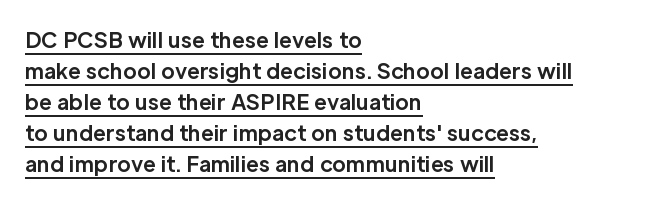
The image shows 21 px bold type, upright; set left-aligned, normal line spacing (1.48x), normal letter spacing, underlined.
